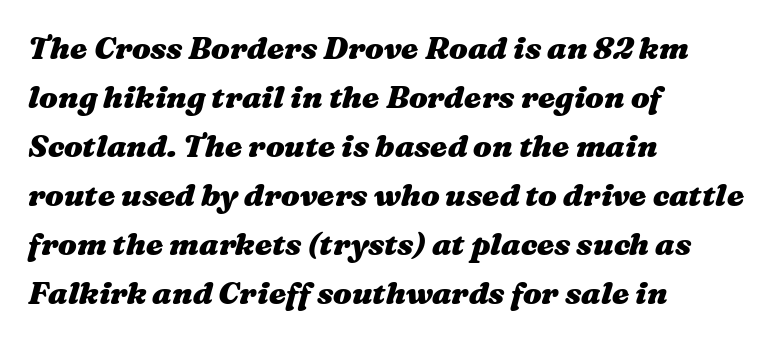
Q: Is the text bold? A: Yes.
Q: Is the text italic (slanted)? A: Yes, it leans right by about 16 degrees.
Q: Is the text underlined? A: No.
Q: How is the paragraph aligned? A: Left-aligned.
Q: Is the spacing between letters normal or unusually wide? A: Normal.
Q: Is the spacing between lines tight, normal or loose? A: Normal.
Q: Width (condensed, normal, or wide)? A: Wide.
Q: Stroke contrast? A: Medium.
Q: x-height? A: Medium.
Q: Monospaced? A: No.
